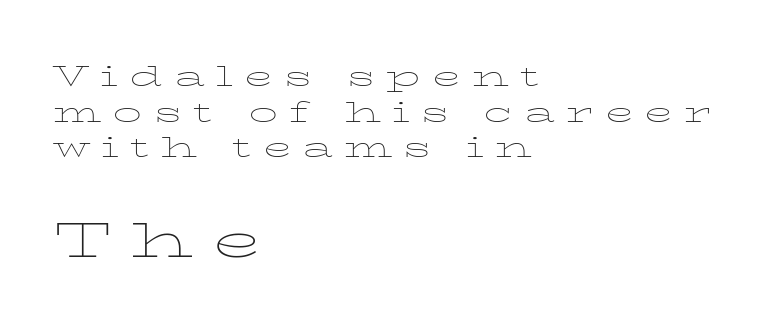
The image shows 50 px thin, wide serif type, upright; set left-aligned, line spacing 1.23x, unusually wide letter spacing (+0.38 em), not underlined; the second (bottom) block is 1.72x larger; low stroke contrast and a medium x-height.
